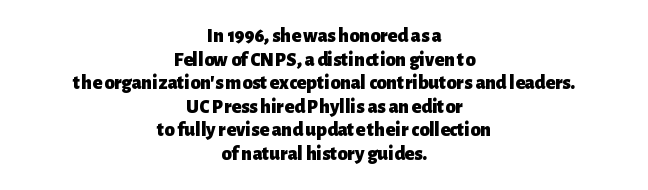
I'd describe the lettering as bold — thick and assertive. This rendering uses center alignment, leaving both contours irregular but symmetric. The rendering keeps characters at their native spacing. Descenders are the only things crossing below the line. Does the lettering tilt? It doesn't — this is upright.
